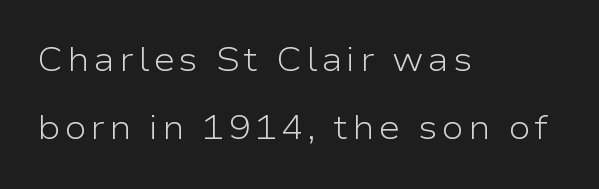
Q: Is the text bold? A: No.
Q: Is the text italic (slanted)? A: No, it is upright.
Q: Is the typeface a serif or a sans-serif typeface? A: Sans-serif.
Q: Is the text underlined? A: No.
Q: How is the paragraph aligned? A: Left-aligned.
Q: Is the spacing between lines tight, normal or loose? A: Loose.
Q: Width (condensed, normal, or wide)? A: Wide.
Q: Stroke contrast? A: Low.
Q: x-height? A: Medium.
Q: Monospaced? A: No.
